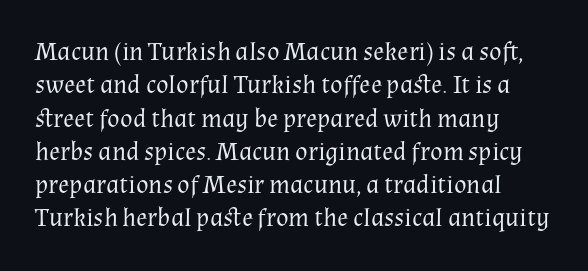
{"italic": "no", "bold": "no", "underline": "no", "align": "left", "line_spacing": "normal", "line_spacing_ratio": 1.28, "letter_spacing": "normal", "letter_spacing_em": 0.0, "glyph_px": 26}
